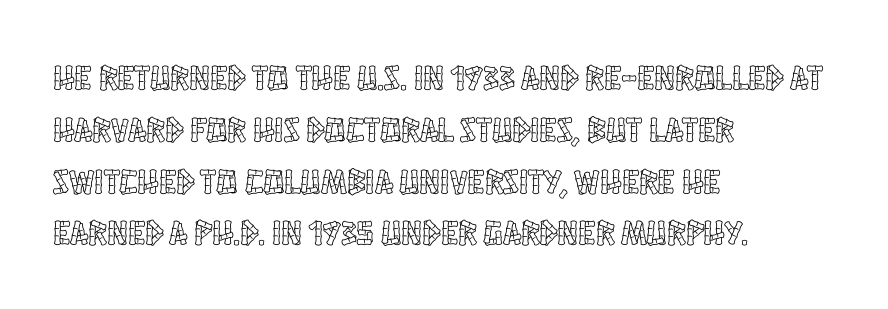
The strip under each line holds only bare page. Do the letters lean? They stand straight. Students, observe: this is what conventionally led text looks like. The typesetter chose a ragged-right arrangement here.
